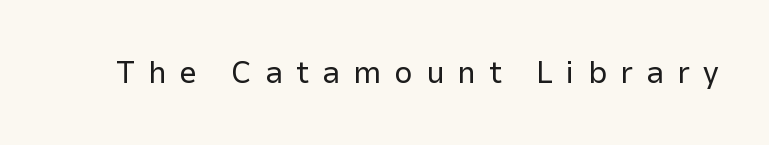
Q: Is the text bold? A: No.
Q: Is the text italic (slanted)? A: No, it is upright.
Q: Is the typeface a serif or a sans-serif typeface? A: Sans-serif.
Q: Is the text underlined? A: No.
Q: Is the spacing between letters normal or unusually wide? A: Unusually wide.
Q: Width (condensed, normal, or wide)? A: Normal.
Q: Stroke contrast? A: Low.
Q: x-height? A: Medium.
Q: Monospaced? A: No.
